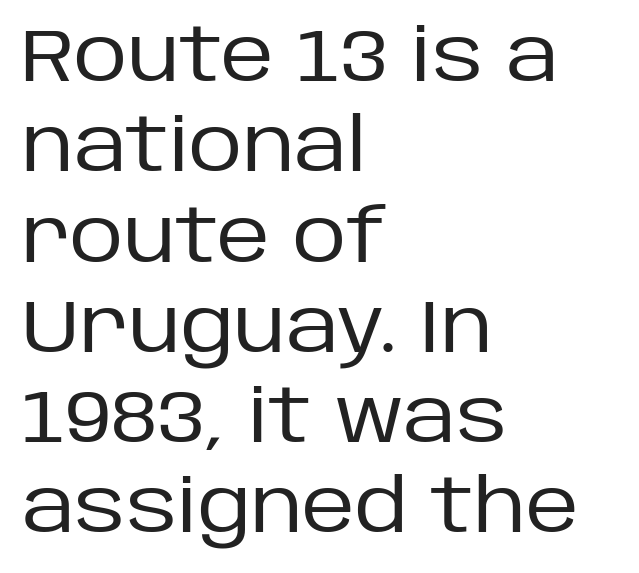
Stroke terminals: plain, sans-serif. Is this a fixed-width face? No — the glyphs have proportional, varying widths. Every stem runs plumb, perpendicular to the baseline. Stroke mass is kept to a normal reading level or below.
